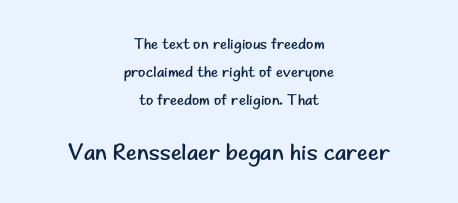
Check the space under the baseline: it is left empty. Ink coverage per letter is moderate at most. Visually the block forms a symmetrical silhouette, jagged on both flanks. The passage shown has conventional tracking throughout. Ordinary non-slanted type is in use.
